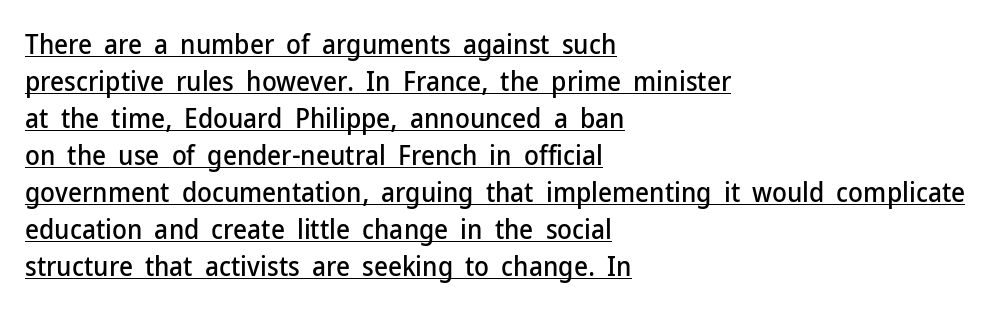
Q: Is the text italic (slanted)? A: No, it is upright.
Q: Is the text underlined? A: Yes.
Q: How is the paragraph aligned? A: Left-aligned.
Q: Is the spacing between letters normal or unusually wide? A: Normal.
Q: Is the spacing between lines tight, normal or loose? A: Normal.
